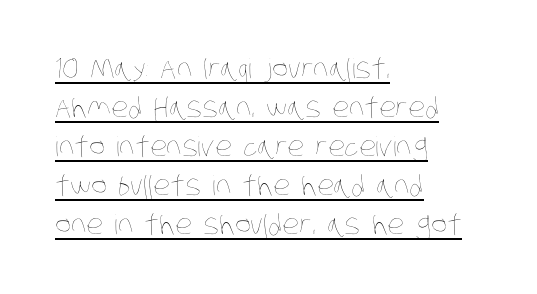
Short note: letters normally spaced. Is the block centered? No — it sits flush against the left margin. Students, observe: this is what conventionally led text looks like. Stem width sits at or under what a default text font uses. Honestly, the underline is the first thing you notice here.
